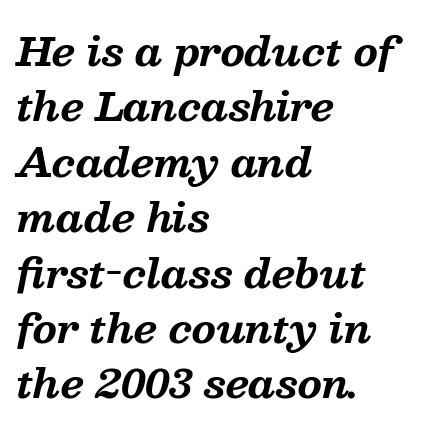
{"serif": "yes", "italic": "yes", "lean": "right", "slant_degrees": 13, "bold": "yes", "weight": "bold", "width": "normal", "stroke_contrast": "medium", "x_height": "medium", "monospaced": "no", "underline": "no", "align": "left", "line_spacing": "normal", "line_spacing_ratio": 1.42, "letter_spacing": "normal", "letter_spacing_em": 0.0, "glyph_px": 39}
